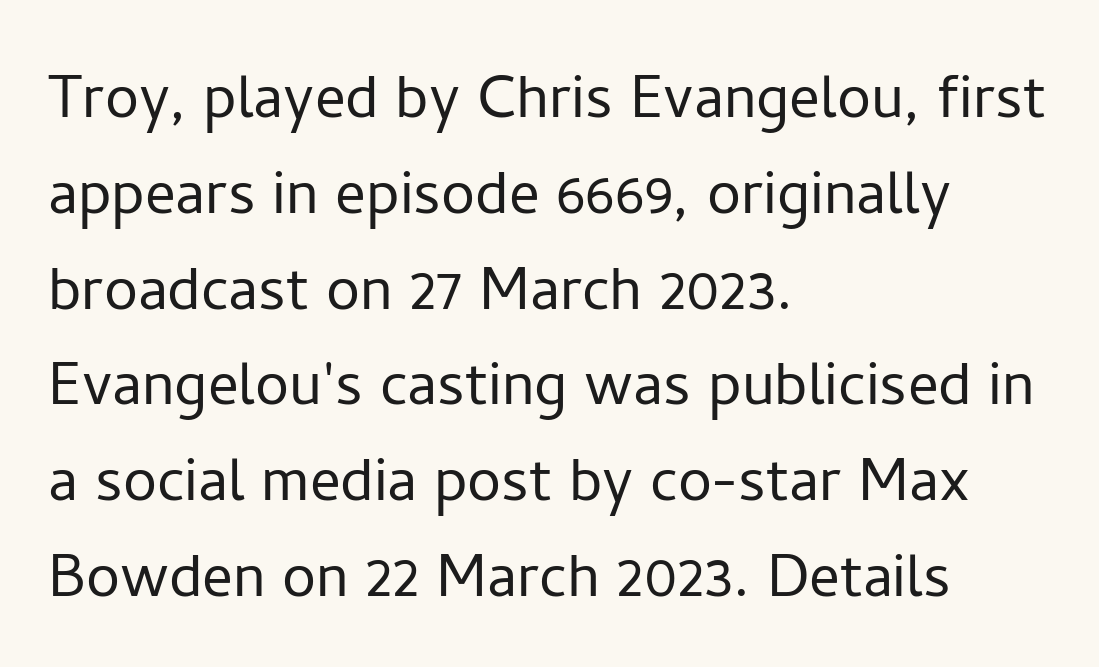
{"serif": "no", "italic": "no", "bold": "no", "weight": "light", "width": "normal", "stroke_contrast": "low", "x_height": "medium", "monospaced": "no", "underline": "no", "align": "left", "line_spacing": "normal", "line_spacing_ratio": 1.26, "letter_spacing": "normal", "letter_spacing_em": 0.0, "glyph_px": 76}
